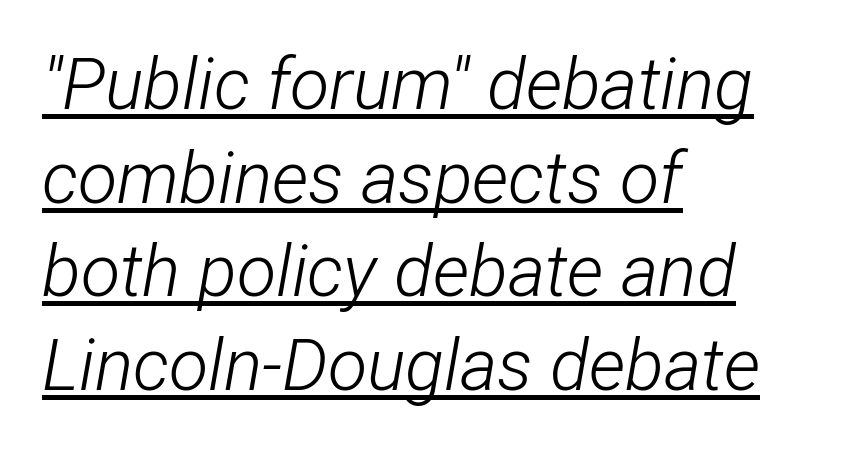
Style check: oblique. Glyph-to-glyph distance matches everyday printed text. Whoever set this chose a conventional vertical rhythm. Note the varied advance widths — an 'i' is clearly narrower than an 'm'. Does a line run under the words? Yes, clearly. The strokes carry an ordinary text weight at most.
